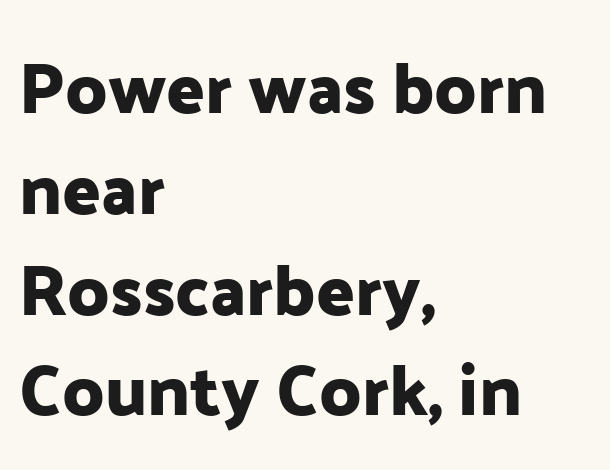
Q: Is the text italic (slanted)? A: No, it is upright.
Q: Is the typeface a serif or a sans-serif typeface? A: Sans-serif.
Q: Is the text underlined? A: No.
Q: How is the paragraph aligned? A: Left-aligned.
Q: Is the spacing between letters normal or unusually wide? A: Normal.
Q: Is the spacing between lines tight, normal or loose? A: Normal.
Q: Width (condensed, normal, or wide)? A: Normal.
Q: Stroke contrast? A: Low.
Q: x-height? A: Medium.
Q: Monospaced? A: No.
